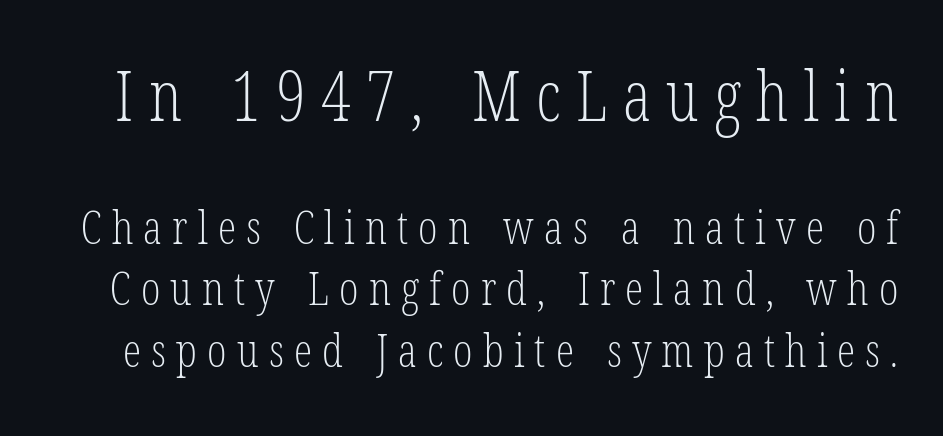
Q: Is the text bold? A: No.
Q: Is the text italic (slanted)? A: No, it is upright.
Q: Is the typeface a serif or a sans-serif typeface? A: Serif.
Q: Is the text underlined? A: No.
Q: Is the spacing between letters normal or unusually wide? A: Unusually wide.
Q: Is the spacing between lines tight, normal or loose? A: Normal.
Q: Which block of text is set in a larger size, the first (top) or the second (bottom)? A: The first (top) one.
Q: Width (condensed, normal, or wide)? A: Condensed.
Q: Stroke contrast? A: Low.
Q: x-height? A: Medium.
Q: Monospaced? A: No.
